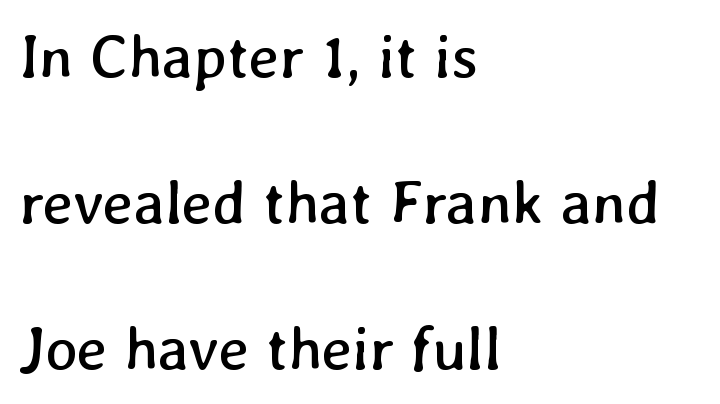
The typesetter chose a ragged-right arrangement here. The passage shown is typed in a proportional face where columns would drift. The block of text is sparse from top to bottom, with ample space between rows. Anything drawn beneath the words? Only blank space. Is this a heavy cut? Hardly; it is regular or lighter. This sample uses plain, unmodified letter spacing.
